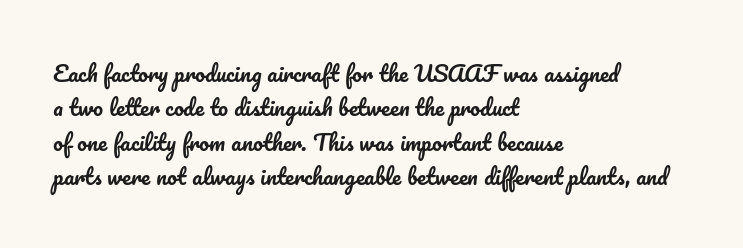
The image shows 22 px text type; set left-aligned, normal line spacing (1.56x), normal letter spacing, not underlined.
